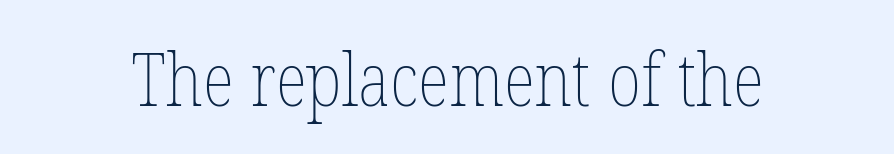
Q: Is the text bold? A: No.
Q: Is the text italic (slanted)? A: No, it is upright.
Q: Is the text underlined? A: No.
Q: Is the spacing between letters normal or unusually wide? A: Normal.
Q: Width (condensed, normal, or wide)? A: Condensed.
Q: Stroke contrast? A: Low.
Q: x-height? A: Medium.
Q: Monospaced? A: No.
